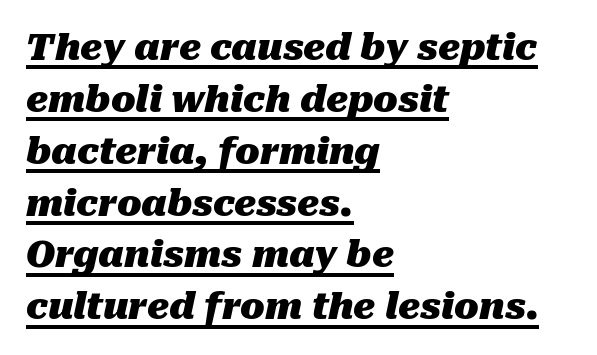
Is this a fixed-width face? No — the glyphs have proportional, varying widths. Set as a true bold cut, around the 700 mark. Leading: standard. These characters rest on top of a visible drawn line.
